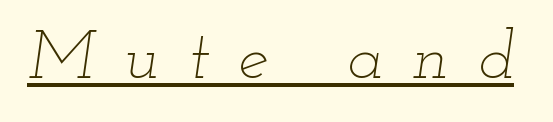
The image shows 68 px thin, wide type, italic (leaning right); set unusually wide letter spacing (+0.43 em), underlined; low stroke contrast and a small x-height.
